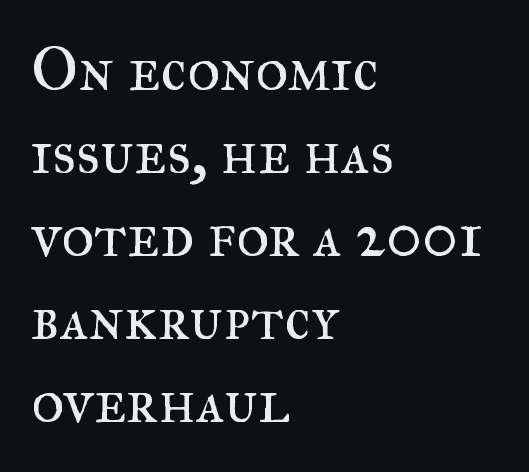
The image shows 62 px regular-weight serif type, upright; set left-aligned, normal line spacing (1.34x), normal letter spacing, not underlined; medium stroke contrast and a small x-height.
